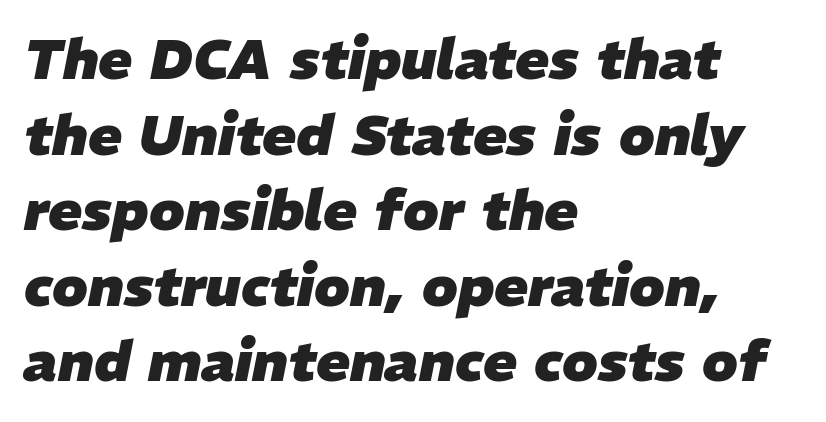
{"italic": "yes", "lean": "right", "slant_degrees": 11, "bold": "yes", "weight": "heavy", "width": "normal", "stroke_contrast": "low", "x_height": "medium", "monospaced": "no", "underline": "no", "align": "left", "line_spacing": "normal", "line_spacing_ratio": 1.35, "letter_spacing": "normal", "letter_spacing_em": 0.0, "glyph_px": 56}
